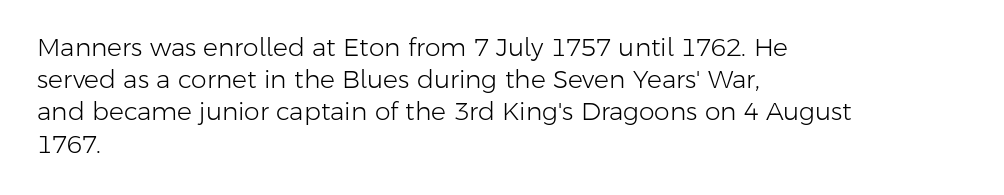
{"italic": "no", "bold": "no", "underline": "no", "align": "left", "line_spacing": "normal", "line_spacing_ratio": 1.29, "letter_spacing": "normal", "letter_spacing_em": 0.0, "glyph_px": 25}
